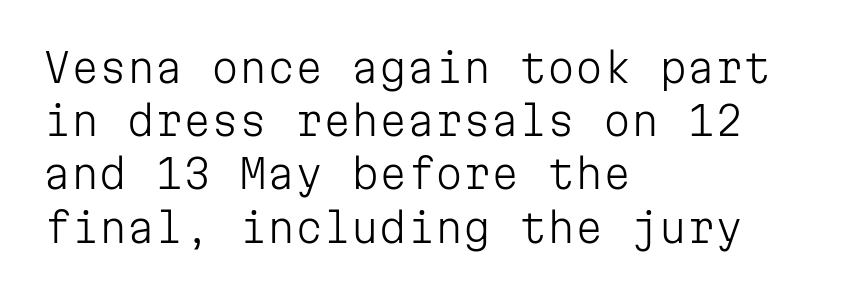
{"serif": "no", "italic": "no", "bold": "no", "weight": "light", "width": "normal", "stroke_contrast": "low", "x_height": "medium", "monospaced": "yes", "underline": "no", "align": "left", "line_spacing": "normal", "line_spacing_ratio": 1.33, "letter_spacing": "normal", "letter_spacing_em": 0.0, "glyph_px": 40}
